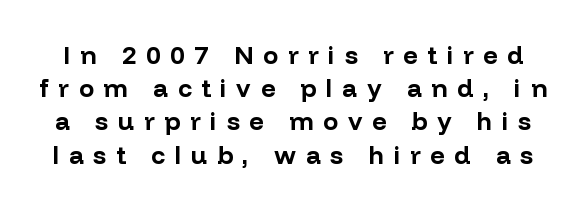
This sample keeps an unexceptional amount of space between lines. Does the lettering tilt? It doesn't — this is upright. Does extra space separate the letters? Yes, quite a lot of it. Compared with an ordinary text face, these strokes are far heavier — a full bold. Check under the words: just untouched page.
